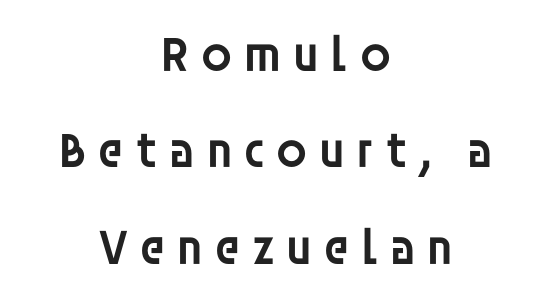
The letters advance in unequal steps, a hallmark of proportional type. The strokes are fattened partway — semibold, not bold. The specimen reads as upright at a glance. This sample is center-justified, so both line endings float freely. The zone under the glyphs is completely vacant. Check where the strokes stop: nothing finishes them off — pure sans.
